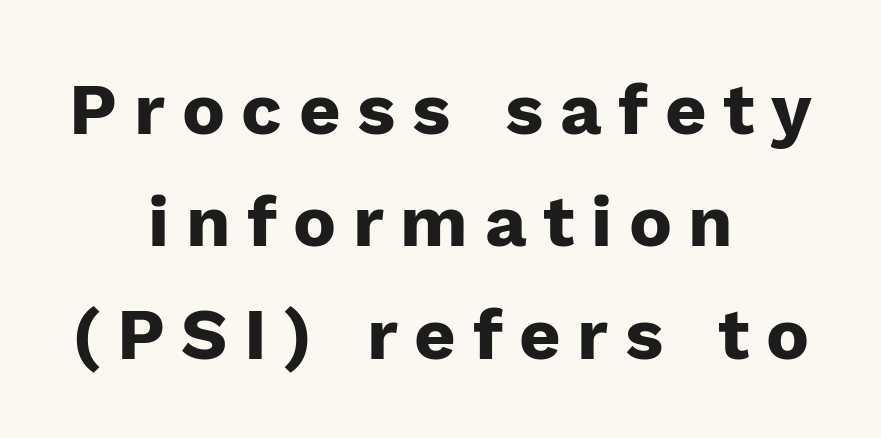
Set as a true bold cut, around the 700 mark. Interline gaps are of average width in this sample. The passage shown is typed in a proportional face where columns would drift. Only glyphs here, with clear space below each row. Every character sits straight up, as roman type does.
